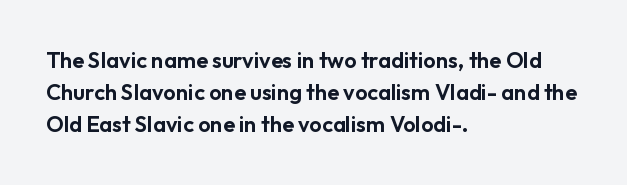
Q: Is the text italic (slanted)? A: No, it is upright.
Q: Is the text underlined? A: No.
Q: How is the paragraph aligned? A: Left-aligned.
Q: Is the spacing between letters normal or unusually wide? A: Normal.
Q: Is the spacing between lines tight, normal or loose? A: Normal.
